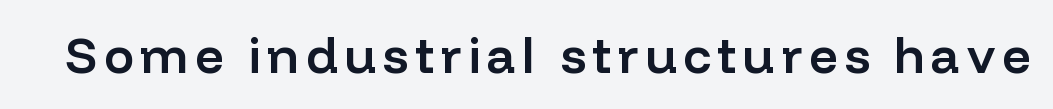
How heavy is the stroke? Medium-heavy — a semibold, shy of bold. The face used here is proportionally spaced, like ordinary book or web type. The foot of each line stays bare and open. This is sans-serif lettering, the kind often seen on screens and signage.
